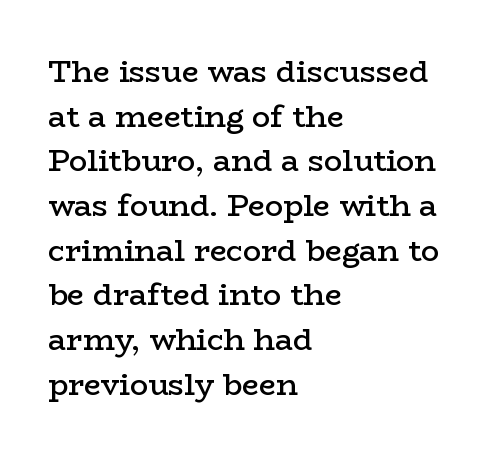
Is there any slant? The stems are plumb. The tracking reads as untouched default to a designer's eye. Honestly, the row spacing looks completely unremarkable. The type family on display is of the serif kind. Check the space under the baseline: it is left empty.
